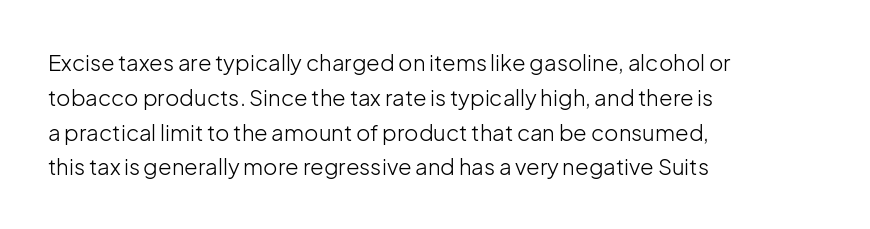
The image shows 22 px text type, upright; set left-aligned, normal line spacing (1.58x), normal letter spacing, not underlined.
